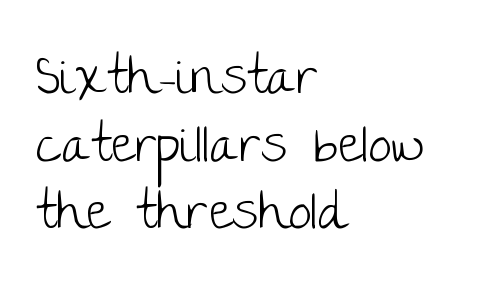
The image shows 52 px light sans-serif type, upright; set left-aligned, normal line spacing (1.3x), normal letter spacing, not underlined; low stroke contrast and a large x-height.
